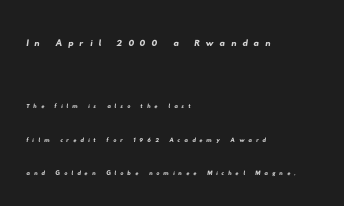
Block one is the big one; block two sits smaller underneath. The gap between lines stays unmarked. The setting favours the left margin, as ordinary paragraphs usually do. Compared with typical paragraphs, the rows here are farther apart. You could only call the tracking loose — the letters float apart.
